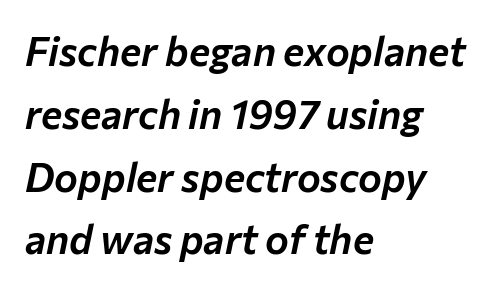
Regular leading. Here the designer chose a conventional face with non-uniform glyph widths. Does extra space separate the letters? No, they use regular spacing. The font's italic variant was chosen for this text. Words float on clear page, feet unadorned. The paragraph has a hard left edge and a soft right edge.
